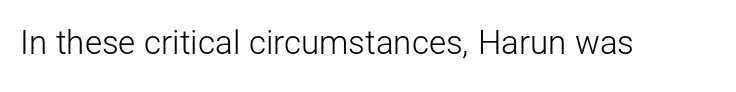
The image shows 33 px light sans-serif type, upright; set normal letter spacing, not underlined; low stroke contrast and a medium x-height.
